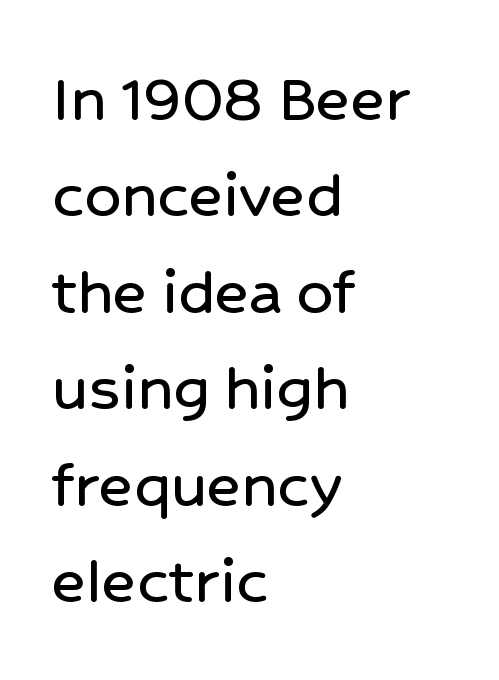
The image shows 72 px sans-serif type, upright; set left-aligned, normal line spacing (1.34x), normal letter spacing, not underlined; low stroke contrast and a medium x-height.
